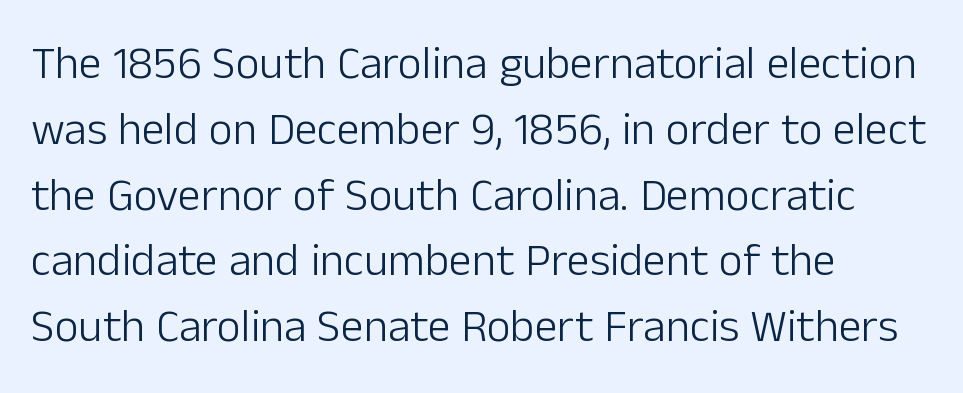
{"serif": "no", "italic": "no", "bold": "no", "weight": "light", "width": "normal", "stroke_contrast": "low", "x_height": "medium", "monospaced": "no", "underline": "no", "align": "left", "line_spacing": "normal", "line_spacing_ratio": 1.43, "letter_spacing": "normal", "letter_spacing_em": 0.0, "glyph_px": 46}
